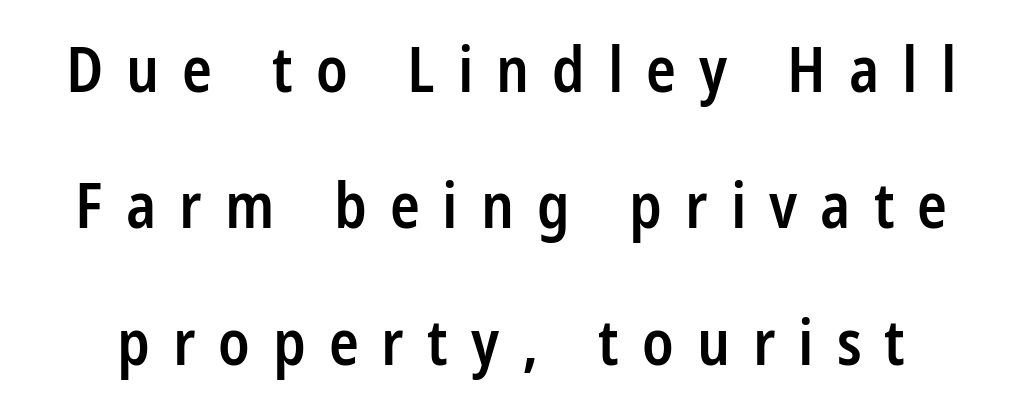
{"serif": "no", "italic": "no", "bold": "semi", "weight": "semibold", "width": "condensed", "stroke_contrast": "low", "x_height": "medium", "monospaced": "no", "underline": "no", "line_spacing": "loose", "line_spacing_ratio": 2.2, "letter_spacing": "wide", "letter_spacing_em": 0.37, "glyph_px": 62}
